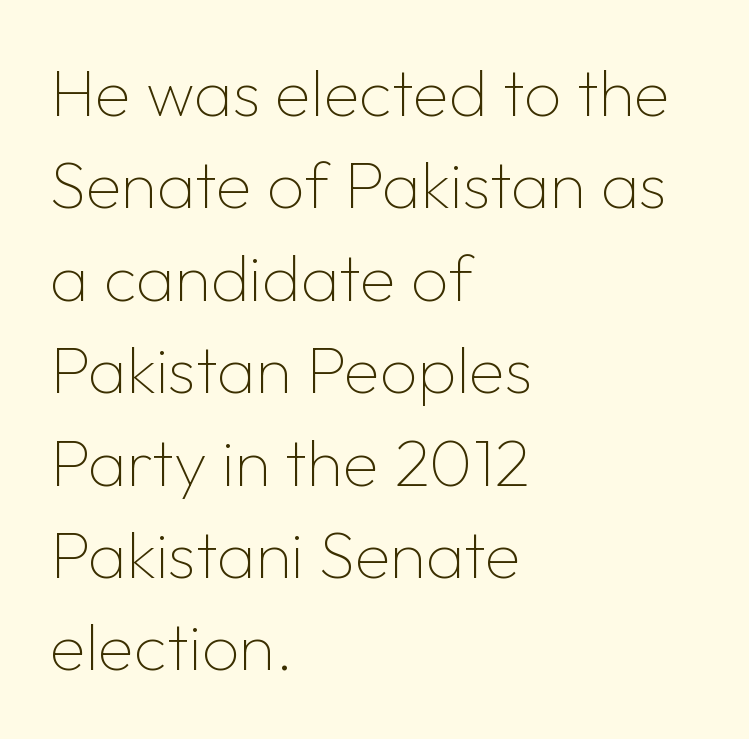
{"serif": "no", "italic": "no", "bold": "no", "weight": "thin", "width": "normal", "stroke_contrast": "low", "x_height": "medium", "monospaced": "no", "underline": "no", "align": "left", "line_spacing": "normal", "line_spacing_ratio": 1.4, "letter_spacing": "normal", "letter_spacing_em": 0.0, "glyph_px": 66}
